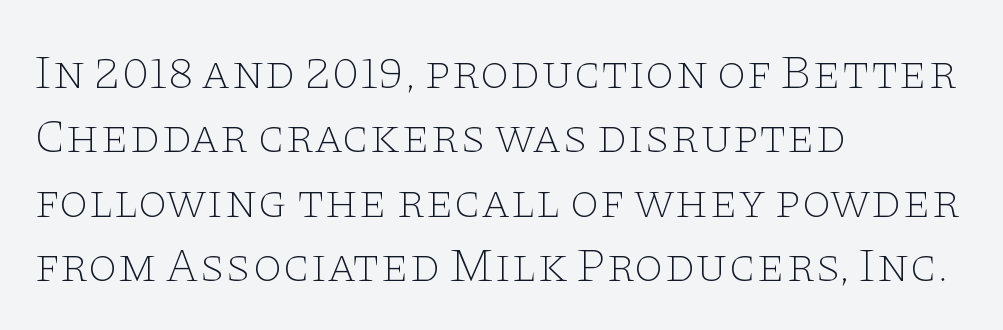
The image shows 48 px thin, wide serif type, upright; set left-aligned, normal line spacing (1.34x), normal letter spacing, not underlined; low stroke contrast and a large x-height.
